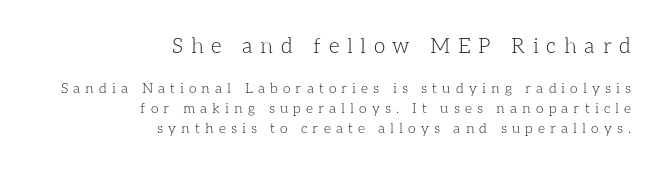
The image shows 21 px text type, upright; set right-aligned, normal line spacing (1.44x), unusually wide letter spacing (+0.36 em), not underlined; the first (top) block is 1.5x larger.
